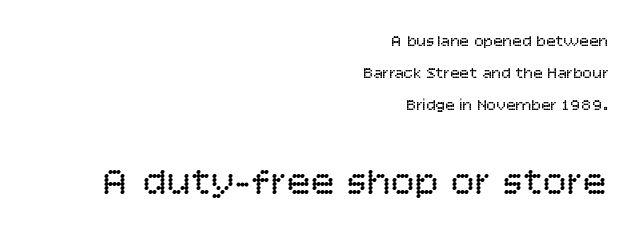
{"serif": "no", "italic": "no", "bold": "no", "weight": "regular", "width": "normal", "stroke_contrast": "low", "x_height": "large", "monospaced": "no", "underline": "no", "align": "right", "line_spacing": "loose", "line_spacing_ratio": 1.99, "letter_spacing": "normal", "letter_spacing_em": 0.0, "larger_block": "second", "size_ratio": 2.5, "glyph_px": 40}
